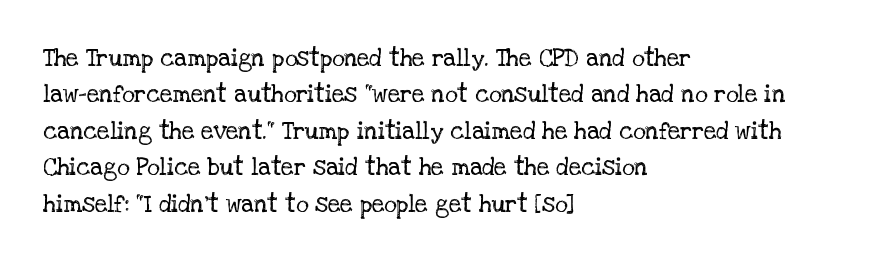
Q: Is the text bold? A: No.
Q: Is the text italic (slanted)? A: No, it is upright.
Q: Is the text underlined? A: No.
Q: How is the paragraph aligned? A: Left-aligned.
Q: Is the spacing between letters normal or unusually wide? A: Normal.
Q: Is the spacing between lines tight, normal or loose? A: Normal.
